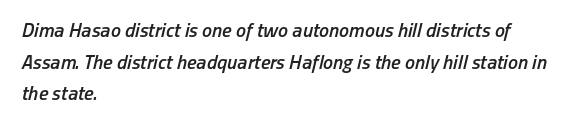
A fair bit of extra ink — the face is semibold, not bold. The specimen omits any rule beneath the text block's lines. The compositor pushed each line to the left boundary. This rendering leaves character spacing at its baseline value. This block has exactly the height ordinary leading produces.
